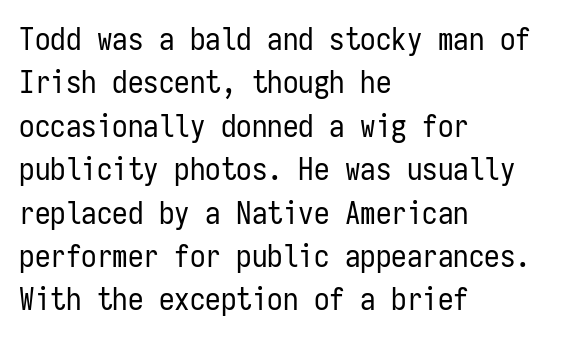
Does the type have serifs? No, each stem ends abruptly. Check under the words: just untouched page. If you measured baseline to baseline, you'd find a middling distance. Is the letter spacing exaggerated? No — it looks like the ordinary default. Unbolded letterforms with no extra heft. The text block is weighted toward the left margin, trailing off unevenly rightward.
